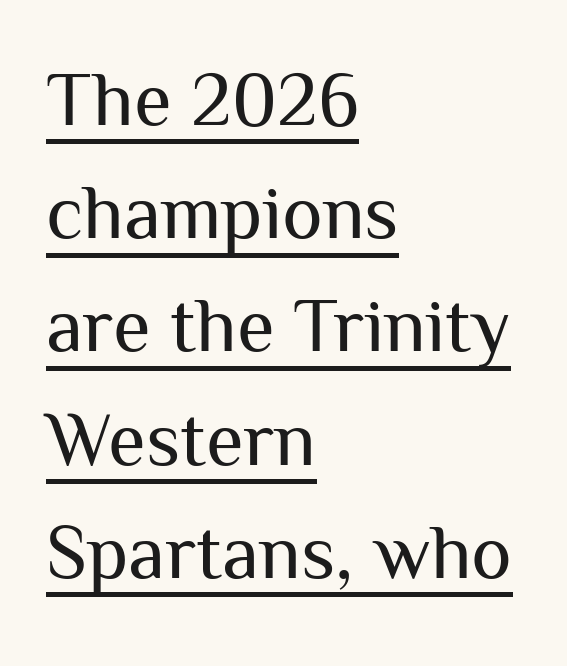
The image shows 77 px regular-weight sans-serif type, upright; set left-aligned, normal line spacing (1.47x), normal letter spacing, underlined; medium stroke contrast and a medium x-height.
